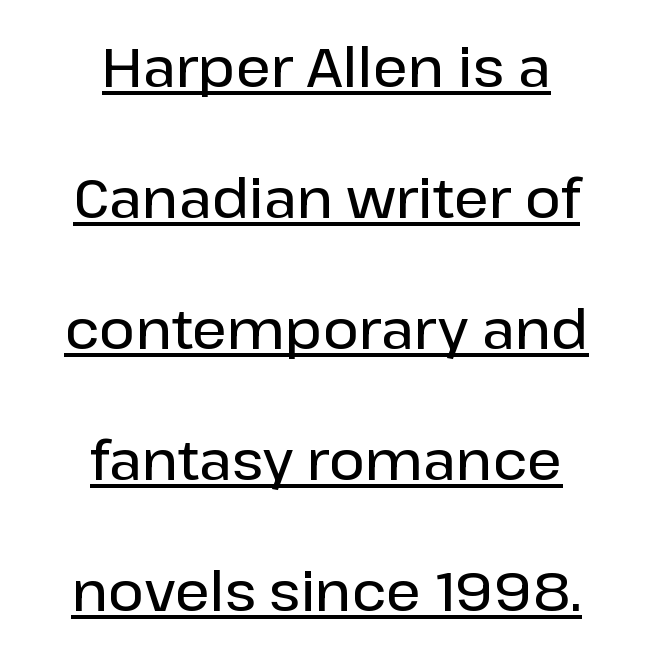
The image shows 55 px semibold sans-serif type, upright; set centered, loose line spacing (2.38x), normal letter spacing, underlined; low stroke contrast and a medium x-height.
